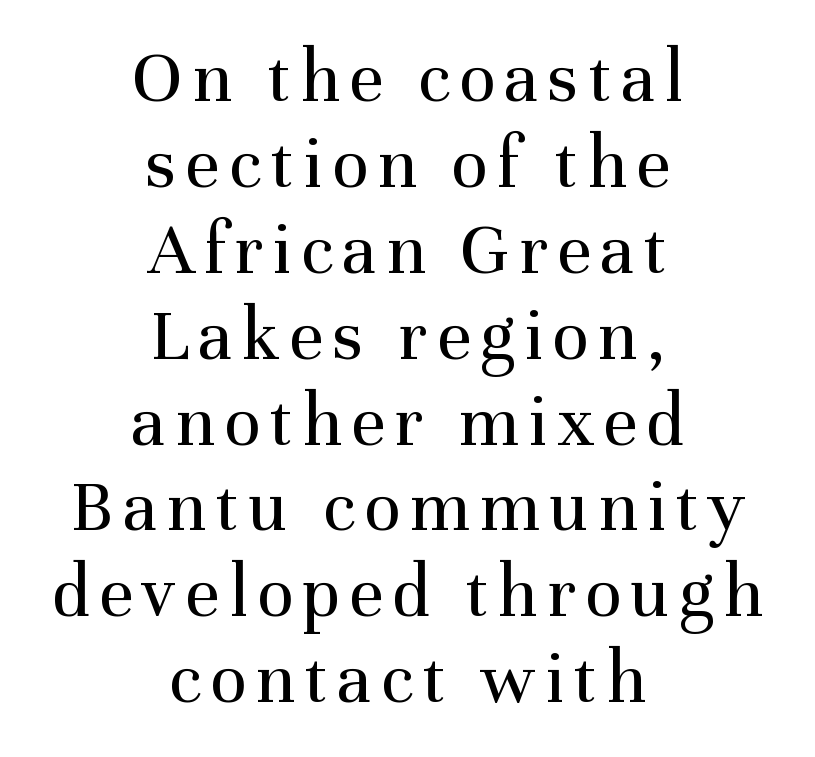
Q: Is the text bold? A: No.
Q: Is the text italic (slanted)? A: No, it is upright.
Q: Is the typeface a serif or a sans-serif typeface? A: Serif.
Q: Is the text underlined? A: No.
Q: How is the paragraph aligned? A: Centered.
Q: Is the spacing between lines tight, normal or loose? A: Tight.
Q: Width (condensed, normal, or wide)? A: Normal.
Q: Stroke contrast? A: Medium.
Q: x-height? A: Medium.
Q: Monospaced? A: No.
